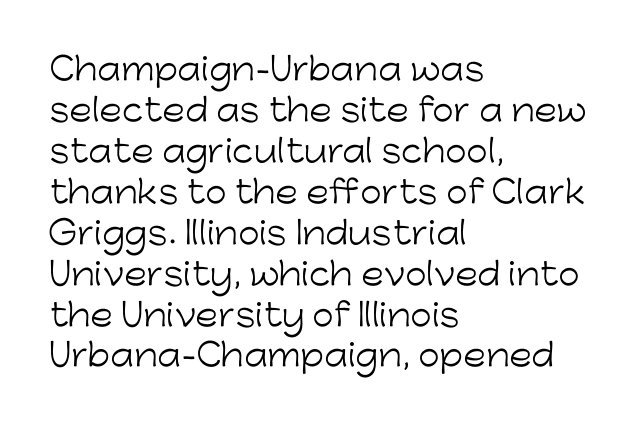
Q: Is the text bold? A: No.
Q: Is the text italic (slanted)? A: No, it is upright.
Q: Is the typeface a serif or a sans-serif typeface? A: Sans-serif.
Q: Is the text underlined? A: No.
Q: How is the paragraph aligned? A: Left-aligned.
Q: Is the spacing between letters normal or unusually wide? A: Normal.
Q: Is the spacing between lines tight, normal or loose? A: Normal.
Q: Width (condensed, normal, or wide)? A: Normal.
Q: Stroke contrast? A: Low.
Q: x-height? A: Medium.
Q: Monospaced? A: No.
